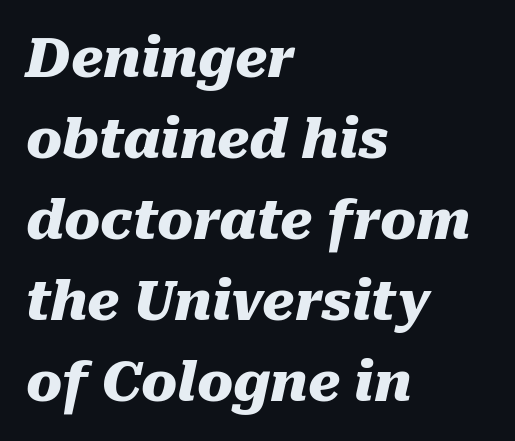
Decoration check: the copy has no underline. Layout note: lines flush left. Glyph-to-glyph distance matches everyday printed text. A full-strength bold gives these letters their thick strokes. The axis of the letterforms is tilted away from vertical. This sample has the flowing, uneven cadence of proportional lettering.
